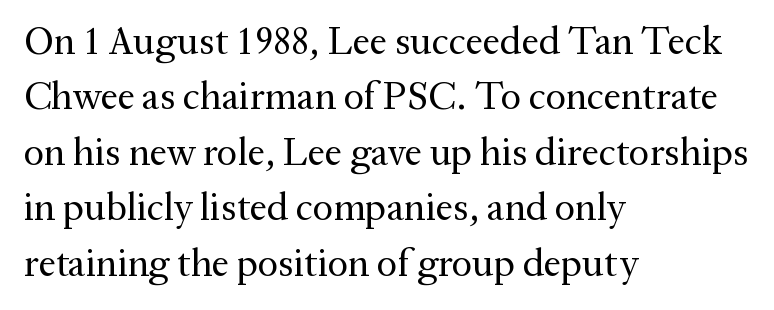
{"serif": "yes", "italic": "no", "bold": "no", "weight": "regular", "width": "normal", "stroke_contrast": "medium", "x_height": "medium", "monospaced": "no", "underline": "no", "align": "left", "line_spacing": "normal", "line_spacing_ratio": 1.42, "letter_spacing": "normal", "letter_spacing_em": 0.0, "glyph_px": 39}
